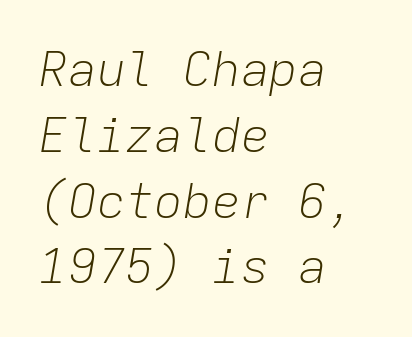
Every row of glyphs begins at an identical x-position on the left. The line-height multiplier appears to be the usual default. Every character here occupies the same horizontal width, giving the sample a typewriter-like rhythm. Stems here are at most as thick as an everyday book face. The baseline area is clear. A typesetter would mark this as italic.
